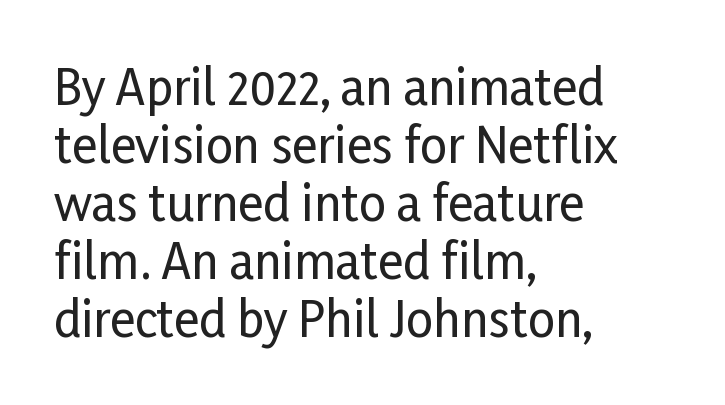
{"serif": "no", "italic": "no", "width": "condensed", "stroke_contrast": "low", "x_height": "medium", "monospaced": "no", "underline": "no", "align": "left", "line_spacing_ratio": 1.21, "letter_spacing": "normal", "letter_spacing_em": 0.0, "glyph_px": 48}
